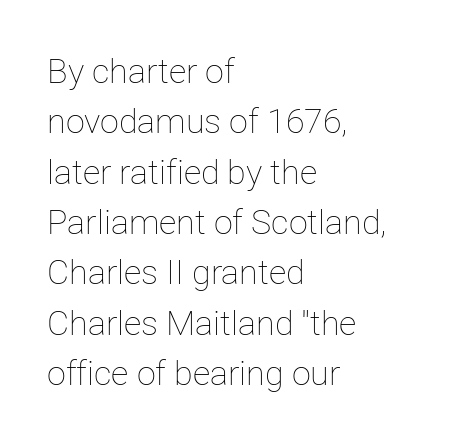
The image shows 34 px thin type, upright; set left-aligned, normal line spacing (1.48x), normal letter spacing, not underlined; low stroke contrast and a medium x-height.
